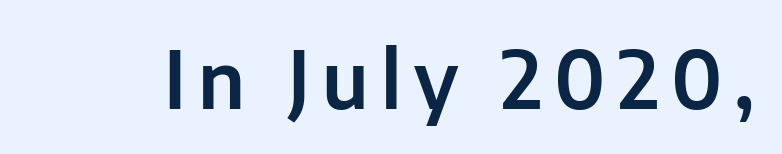
Q: Is the text italic (slanted)? A: No, it is upright.
Q: Is the typeface a serif or a sans-serif typeface? A: Sans-serif.
Q: Is the text underlined? A: No.
Q: Width (condensed, normal, or wide)? A: Normal.
Q: Stroke contrast? A: Low.
Q: x-height? A: Medium.
Q: Monospaced? A: No.
